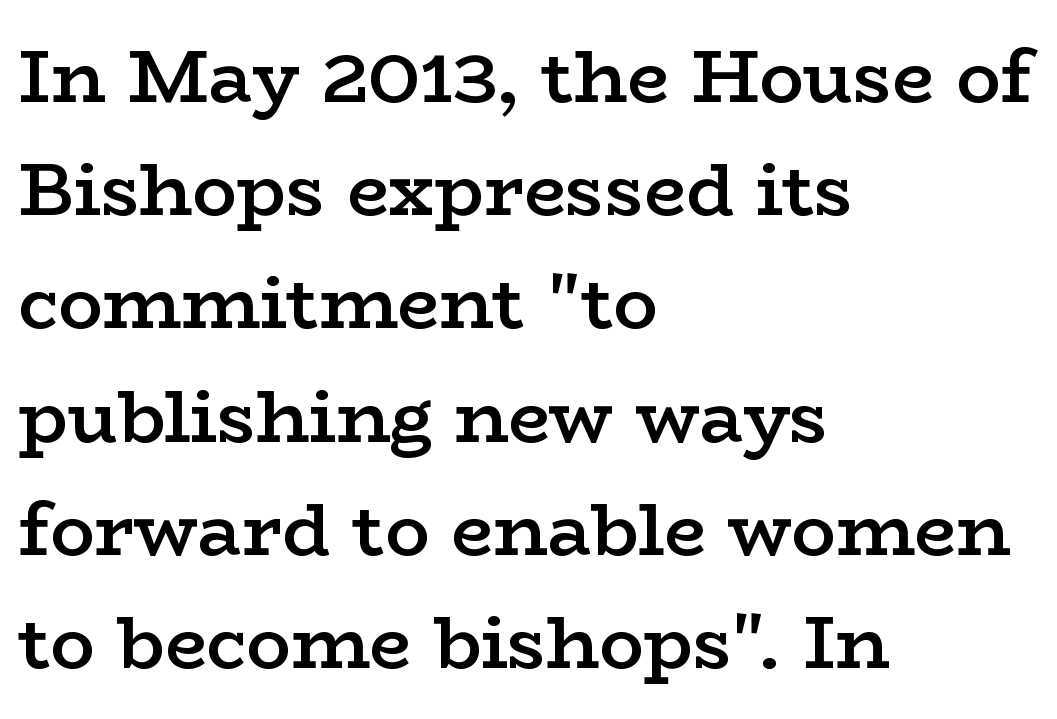
{"serif": "yes", "italic": "no", "bold": "semi", "weight": "semibold", "width": "wide", "stroke_contrast": "low", "x_height": "medium", "monospaced": "no", "underline": "no", "align": "left", "line_spacing": "normal", "line_spacing_ratio": 1.53, "letter_spacing": "normal", "letter_spacing_em": 0.0, "glyph_px": 74}
